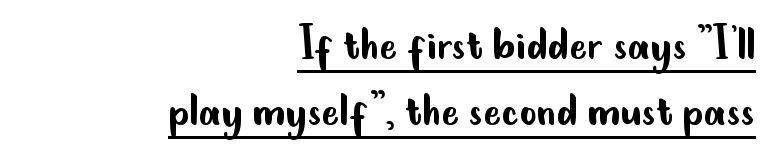
{"serif": "no", "italic": "no", "bold": "no", "weight": "regular", "width": "condensed", "stroke_contrast": "low", "x_height": "small", "monospaced": "no", "underline": "yes", "align": "right", "line_spacing": "normal", "line_spacing_ratio": 1.25, "letter_spacing": "normal", "letter_spacing_em": 0.0, "glyph_px": 53}
